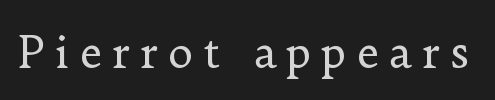
The face looks like a standard text weight, possibly lighter. The font's upright variant was chosen for this text. You could not count columns in this text — the font is proportionally spaced. The space beneath each line is pristine and unruled. Short note: letters widely spaced. Examine the stroke ends and you'll spot serifs.
